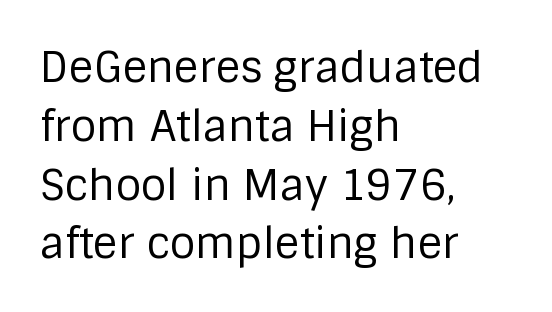
Quick note: interline space is typical. Do the characters align in a grid? No, the font is proportional. In CSS terms this would be text-align: left. Only glyphs here, with clear space below each row.
